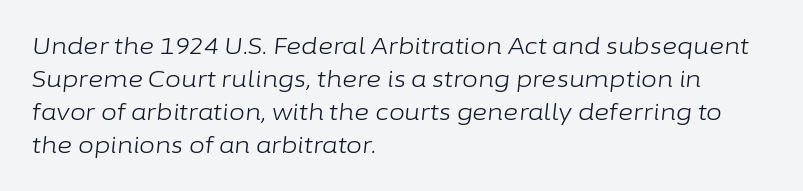
The image shows 23 px text type, italic (leaning right); set left-aligned, normal line spacing (1.43x), normal letter spacing, not underlined.
